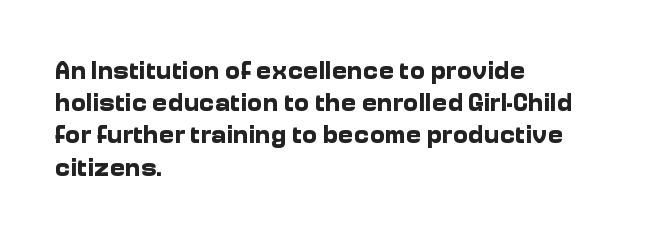
{"italic": "no", "bold": "yes", "underline": "no", "align": "left", "line_spacing_ratio": 1.24, "letter_spacing": "normal", "letter_spacing_em": 0.0, "glyph_px": 26}
